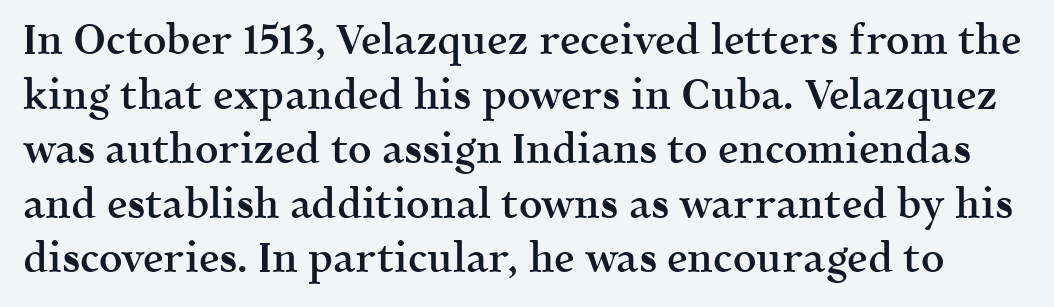
The image shows 41 px semibold serif type, upright; set normal line spacing (1.33x), normal letter spacing, not underlined; a medium x-height.
